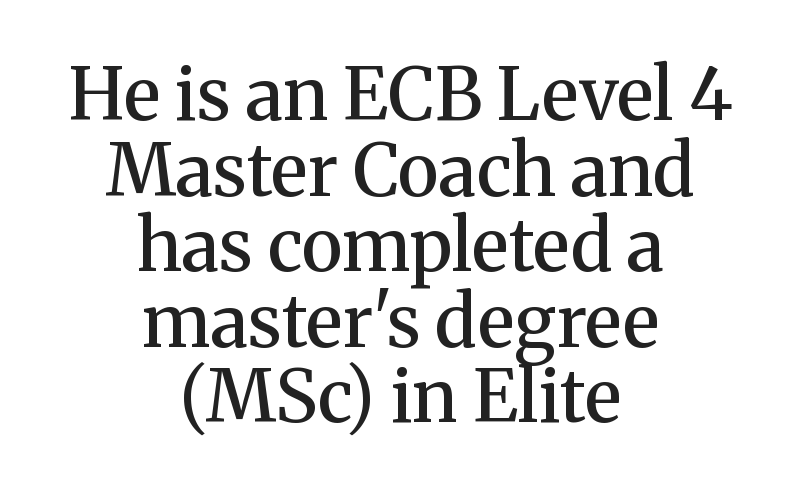
The image shows 72 px semibold serif type, upright; set centered, tight line spacing (1.05x), normal letter spacing, not underlined; medium stroke contrast and a medium x-height.
